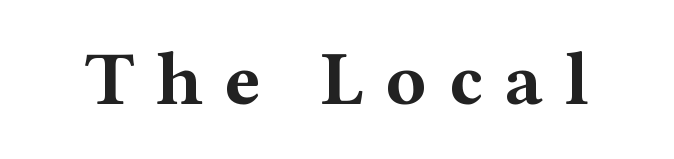
Q: Is the text bold? A: Yes.
Q: Is the text italic (slanted)? A: No, it is upright.
Q: Is the typeface a serif or a sans-serif typeface? A: Serif.
Q: Is the text underlined? A: No.
Q: Is the spacing between letters normal or unusually wide? A: Unusually wide.
Q: Width (condensed, normal, or wide)? A: Wide.
Q: Stroke contrast? A: Medium.
Q: x-height? A: Medium.
Q: Monospaced? A: No.
